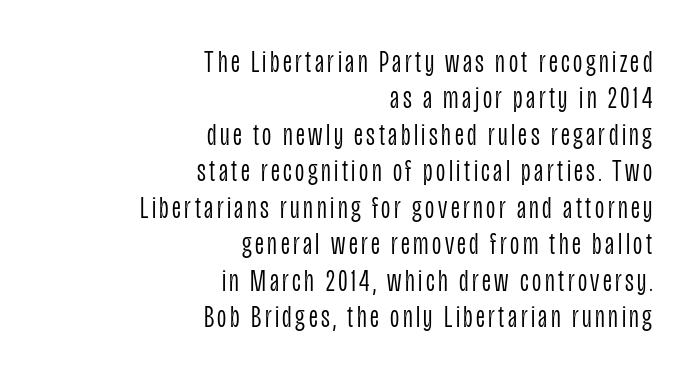
{"serif": "no", "italic": "no", "bold": "no", "weight": "light", "width": "condensed", "stroke_contrast": "low", "x_height": "large", "monospaced": "no", "underline": "no", "align": "right", "line_spacing": "tight", "line_spacing_ratio": 1.14, "glyph_px": 32}
